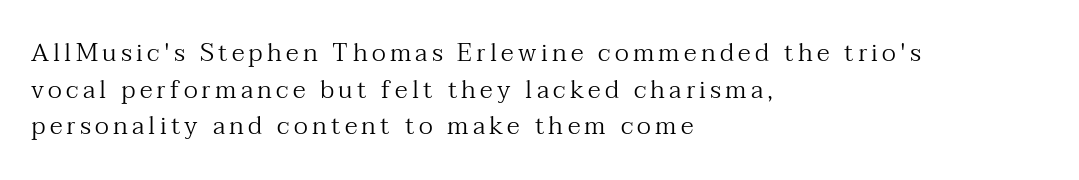
{"italic": "no", "bold": "no", "underline": "no", "align": "left", "line_spacing": "normal", "line_spacing_ratio": 1.47, "glyph_px": 25}
